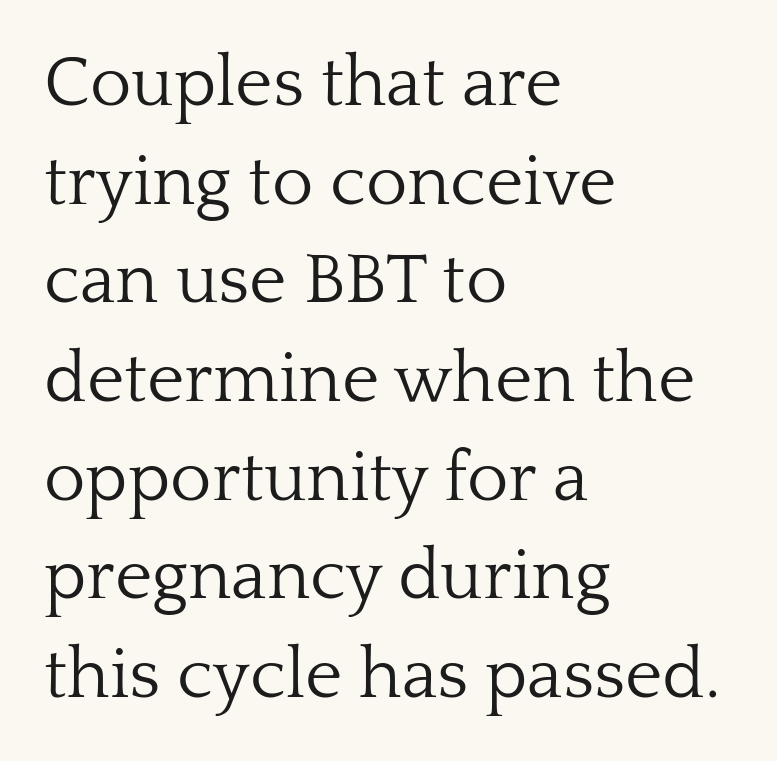
The type sits square on the baseline with zero lean. If you measured baseline to baseline, you'd find a middling distance. Old-style or modern, the face here clearly has serifs. The passage shown is not underscored anywhere. This sample has the flowing, uneven cadence of proportional lettering. The rendering keeps characters at their native spacing.
